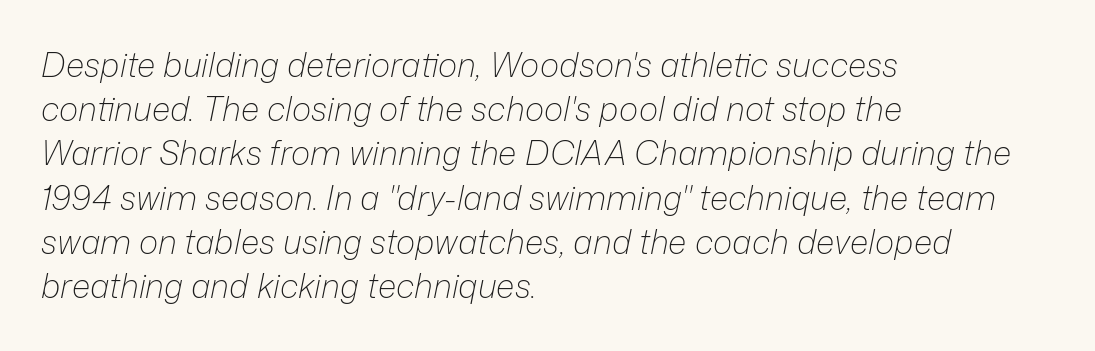
{"italic": "yes", "lean": "right", "slant_degrees": 12, "bold": "no", "weight": "light", "width": "normal", "stroke_contrast": "low", "x_height": "medium", "monospaced": "no", "underline": "no", "align": "left", "line_spacing": "normal", "line_spacing_ratio": 1.34, "letter_spacing": "normal", "letter_spacing_em": 0.0, "glyph_px": 33}
